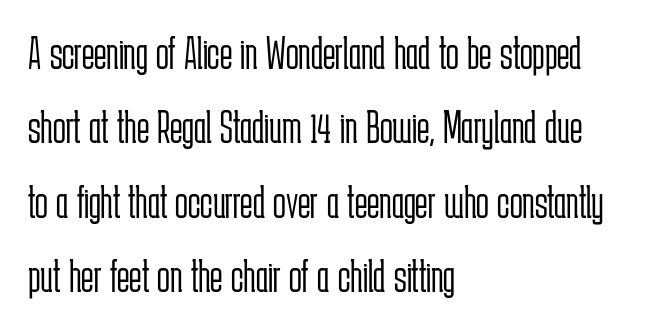
No extra tracking has been applied to these lines. Unmarked baselines from the first word to the last. Line starts are locked; line ends wander. The passage shown is not bold in any degree. Do the letters lean? They stand straight. Horizontal bands of white between lines are of average thickness.
